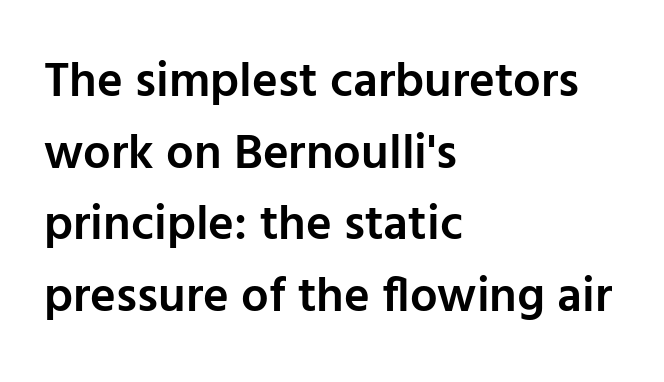
{"serif": "no", "italic": "no", "bold": "semi", "weight": "semibold", "width": "normal", "stroke_contrast": "low", "x_height": "medium", "monospaced": "no", "underline": "no", "align": "left", "line_spacing": "normal", "line_spacing_ratio": 1.46, "letter_spacing": "normal", "letter_spacing_em": 0.0, "glyph_px": 49}
